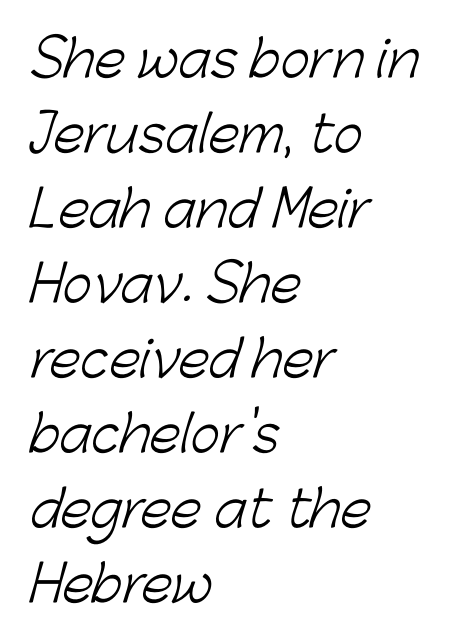
The image shows 50 px light sans-serif type; set left-aligned, normal line spacing (1.5x), normal letter spacing, not underlined; low stroke contrast and a medium x-height.
